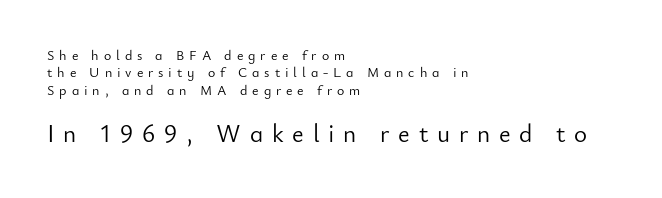
Which of the two is more prominent by size? The second, at the bottom. The space beneath each line is pristine and unruled. A roman cut, with each character standing at attention. Heaviness? Minimal to ordinary, like unemphasized prose.
